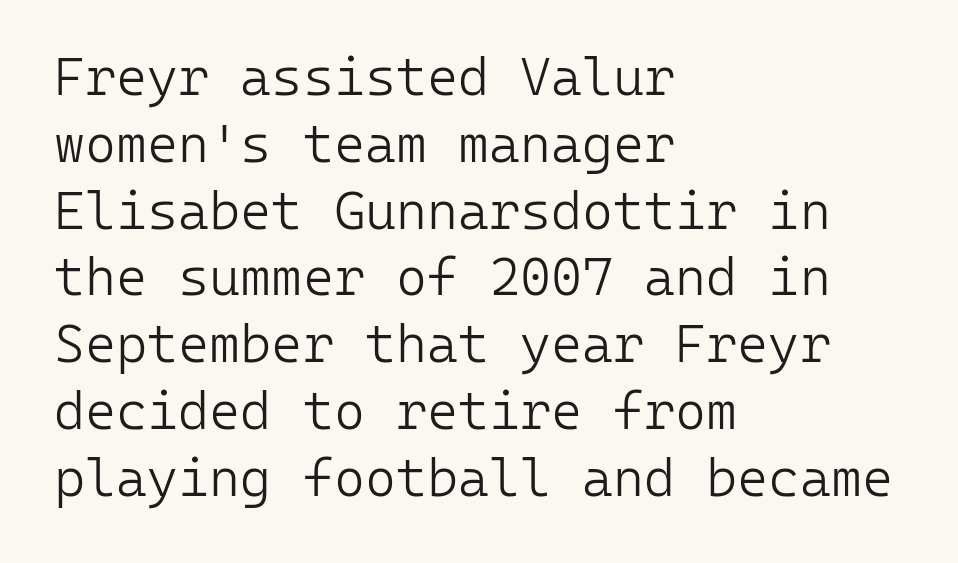
On a weight scale, this lands at 450 or below. Is there any slant? The stems are plumb. Each word holds together tightly as a unit, with standard inter-letter gaps. Monospaced: the letters line up in strict vertical columns.
